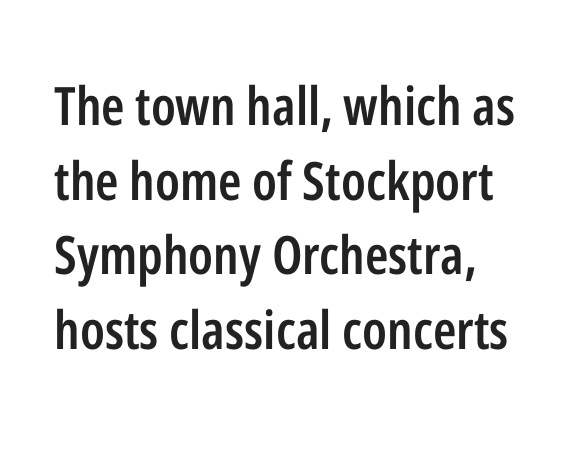
This sample keeps an unexceptional amount of space between lines. Looks like regular typesetting: each glyph gets only the width it needs. The letters are semibold — heavier than regular but short of a full bold. You could call the tracking neutral — neither tight nor loose. Tall strokes in this sample are plumb rather than angled. The glyphs in this specimen are sans serif.
